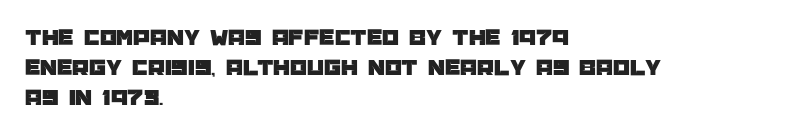
The image shows 24 px text type, upright; set left-aligned, line spacing 1.24x, normal letter spacing, not underlined.
